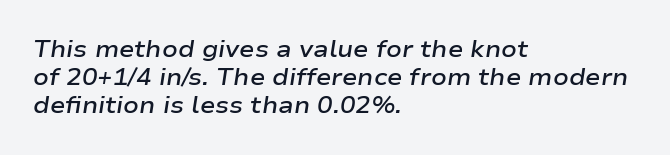
Look at the tracking — it's just the regular setting, nothing added. Short and long lines alike share a common starting point at left. Summary of weight: moderately heavy, a semibold. Emphasis-style slanted type is in use.
